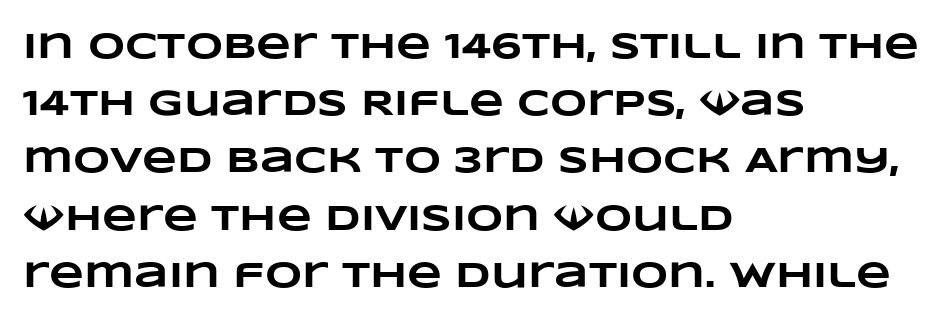
The image shows 36 px heavy, wide type; set left-aligned, normal line spacing (1.59x), normal letter spacing, not underlined; low stroke contrast and a large x-height.
